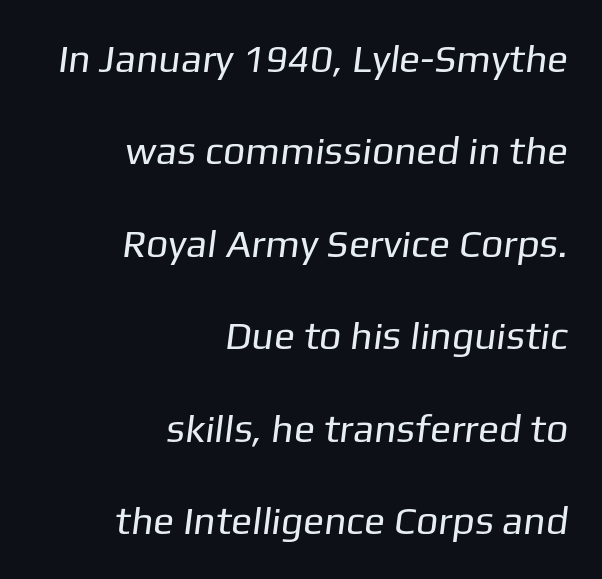
The image shows 39 px regular-weight sans-serif type; set right-aligned, loose line spacing (2.37x), normal letter spacing, not underlined; low stroke contrast and a medium x-height.
